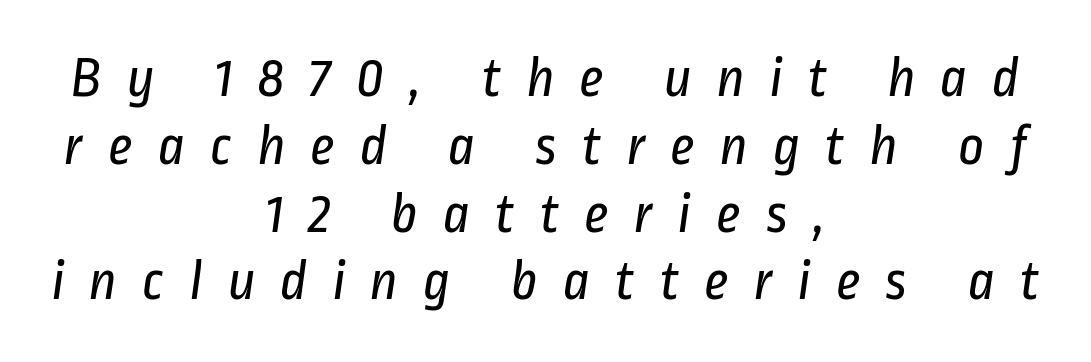
Q: Is the text bold? A: No.
Q: Is the typeface a serif or a sans-serif typeface? A: Sans-serif.
Q: Is the text underlined? A: No.
Q: How is the paragraph aligned? A: Centered.
Q: Is the spacing between letters normal or unusually wide? A: Unusually wide.
Q: Width (condensed, normal, or wide)? A: Condensed.
Q: Stroke contrast? A: Low.
Q: x-height? A: Medium.
Q: Monospaced? A: No.
